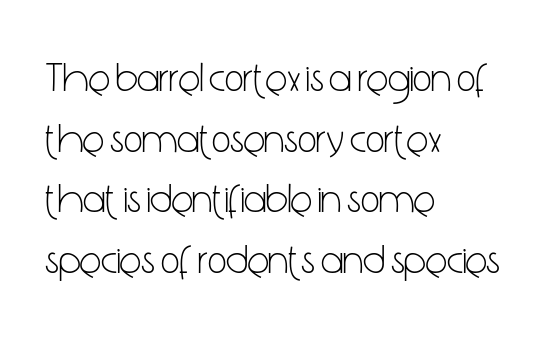
The image shows 41 px light, condensed sans-serif type, upright; set left-aligned, normal line spacing (1.48x), normal letter spacing, not underlined; low stroke contrast and a medium x-height.
